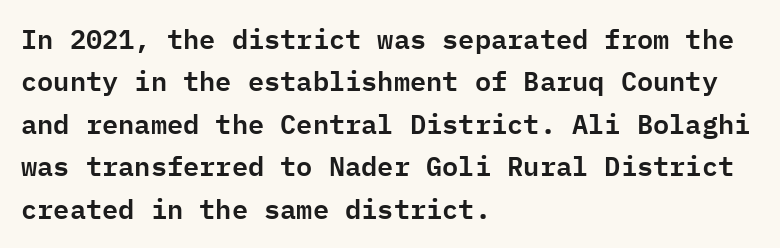
Q: Is the text italic (slanted)? A: No, it is upright.
Q: Is the text underlined? A: No.
Q: How is the paragraph aligned? A: Left-aligned.
Q: Is the spacing between letters normal or unusually wide? A: Normal.
Q: Is the spacing between lines tight, normal or loose? A: Normal.
